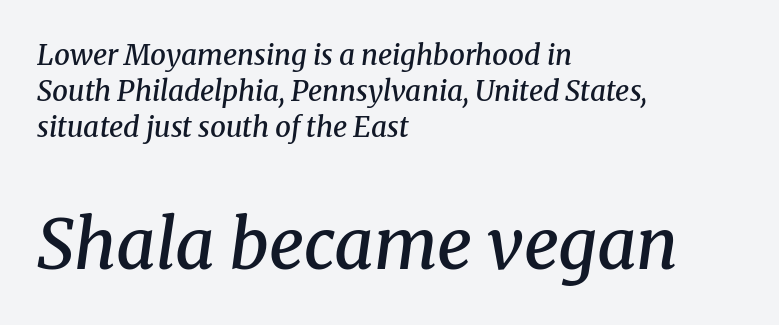
Q: Is the text bold? A: Semi-bold.
Q: Is the text italic (slanted)? A: Yes, it leans right by about 8 degrees.
Q: Is the typeface a serif or a sans-serif typeface? A: Serif.
Q: Is the text underlined? A: No.
Q: How is the paragraph aligned? A: Left-aligned.
Q: Is the spacing between letters normal or unusually wide? A: Normal.
Q: Is the spacing between lines tight, normal or loose? A: Normal.
Q: Which block of text is set in a larger size, the first (top) or the second (bottom)? A: The second (bottom) one.
Q: Width (condensed, normal, or wide)? A: Normal.
Q: Stroke contrast? A: Medium.
Q: x-height? A: Medium.
Q: Monospaced? A: No.
